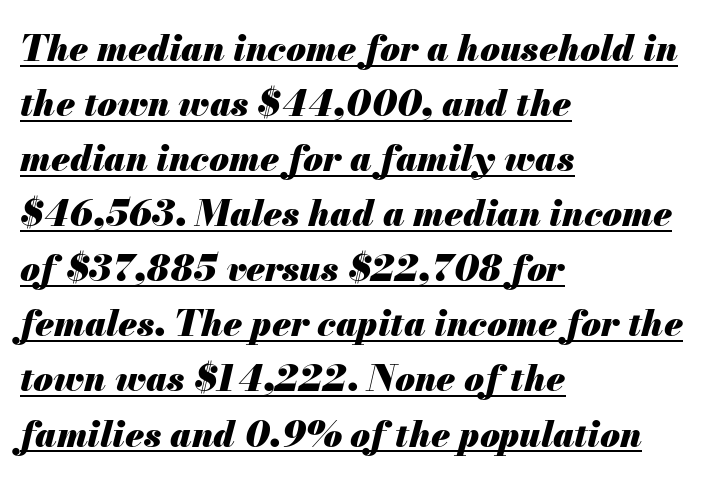
Rendered with sloped, italic letterforms. The rendering uses the underline text-decoration. All the whitespace from short lines collects on the right. Standard letterfit; no display-style spreading of the glyphs. Quick note: interline space is typical. What weight is shown? A full bold with thick strokes.
